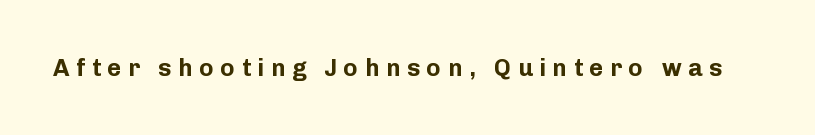
{"italic": "no", "bold": "yes", "underline": "no", "letter_spacing": "wide", "letter_spacing_em": 0.28, "glyph_px": 24}
